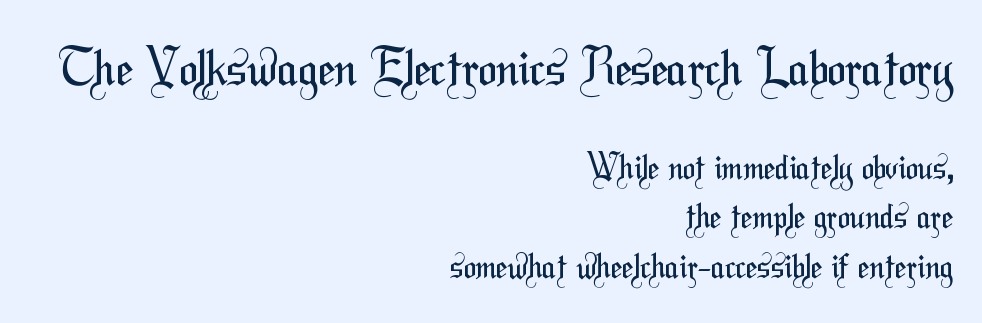
Proportional: the letters do not fall into vertical columns. This reads as an unemphasized weight, regular at the heaviest. The typeface chosen for these lines omits serifs. Honestly, there is no underline to notice here at all.
